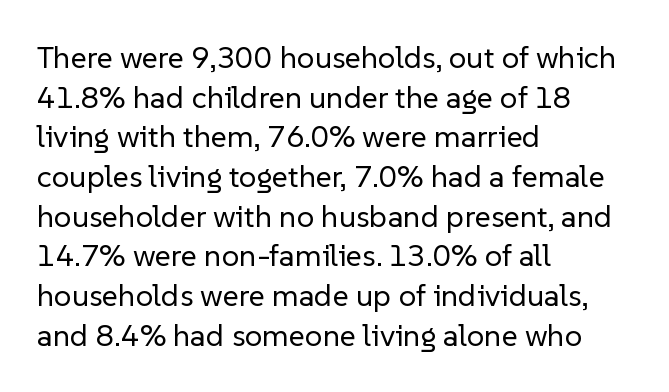
{"serif": "no", "italic": "no", "bold": "no", "weight": "regular", "width": "normal", "stroke_contrast": "low", "x_height": "medium", "monospaced": "no", "underline": "no", "align": "left", "line_spacing": "normal", "line_spacing_ratio": 1.28, "letter_spacing": "normal", "letter_spacing_em": 0.0, "glyph_px": 31}
